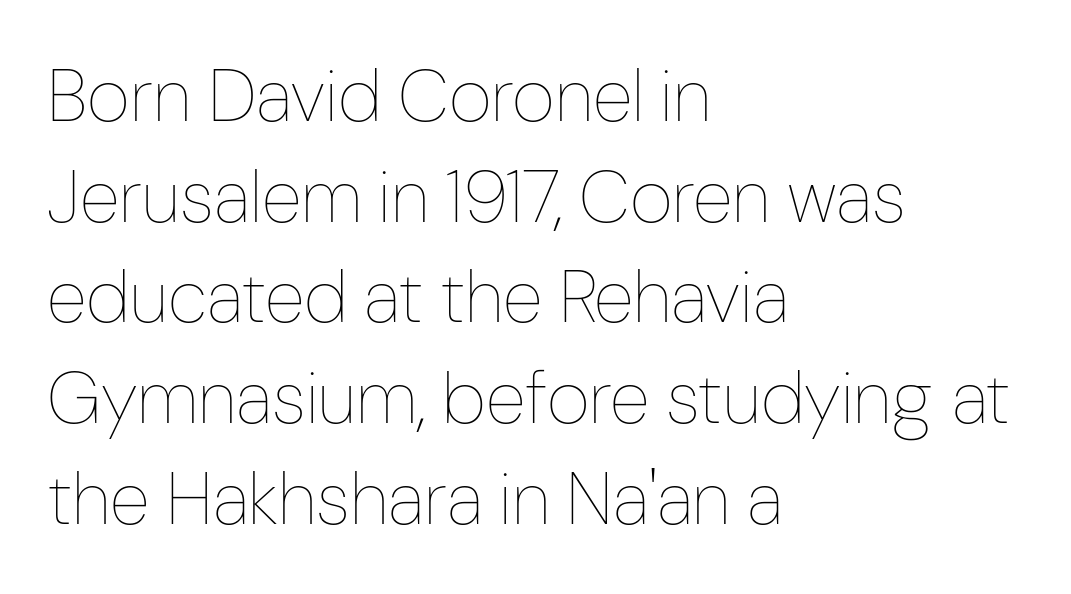
Q: Is the text bold? A: No.
Q: Is the text italic (slanted)? A: No, it is upright.
Q: Is the text underlined? A: No.
Q: How is the paragraph aligned? A: Left-aligned.
Q: Is the spacing between letters normal or unusually wide? A: Normal.
Q: Is the spacing between lines tight, normal or loose? A: Normal.
Q: Width (condensed, normal, or wide)? A: Condensed.
Q: Stroke contrast? A: Low.
Q: x-height? A: Medium.
Q: Monospaced? A: No.
